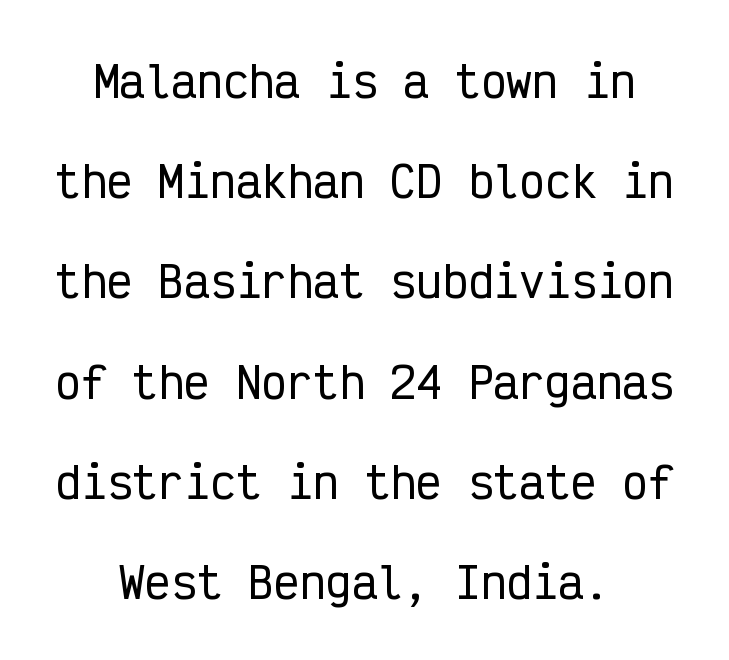
The letters march in equal steps, a hallmark of fixed-pitch type. Caption: standard tracking, unaltered. The lines in this sample share a center point and differ in where they start and stop. Compared with typical paragraphs, the rows here are farther apart. The typography opts for an upright posture over an oblique one. The area under the type is left untouched.
